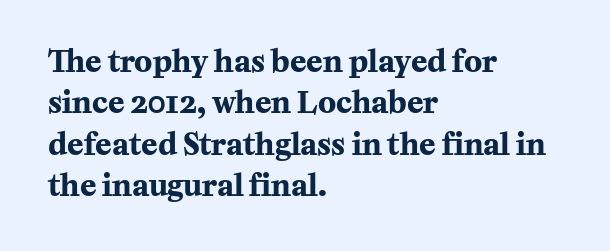
The strokes are fattened all the way to bold. Notice how descenders clear the ascenders below comfortably — that's standard leading. The letters advance in unequal steps, a hallmark of proportional type. The type family on display is of the serif kind. Line beginnings align vertically; line endings do not.
